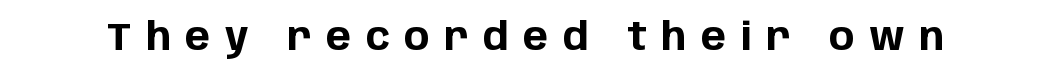
{"serif": "no", "italic": "no", "bold": "yes", "weight": "bold", "width": "normal", "stroke_contrast": "low", "x_height": "large", "monospaced": "no", "underline": "no", "letter_spacing": "wide", "letter_spacing_em": 0.38, "glyph_px": 38}
